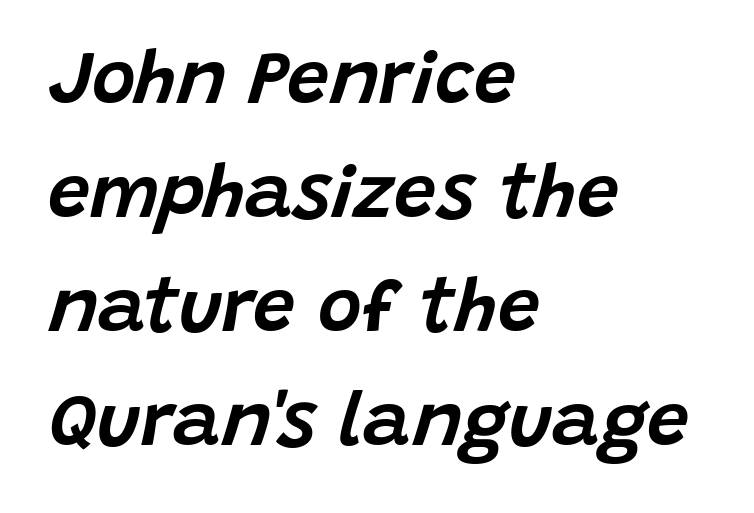
Each line starts at the same left margin while the right side varies. This is oblique type, the kind used for emphasis or titles. Each word holds together tightly as a unit, with standard inter-letter gaps. What's the leading like? Ordinary, nothing unusual. Clear beneath every line of the passage.
